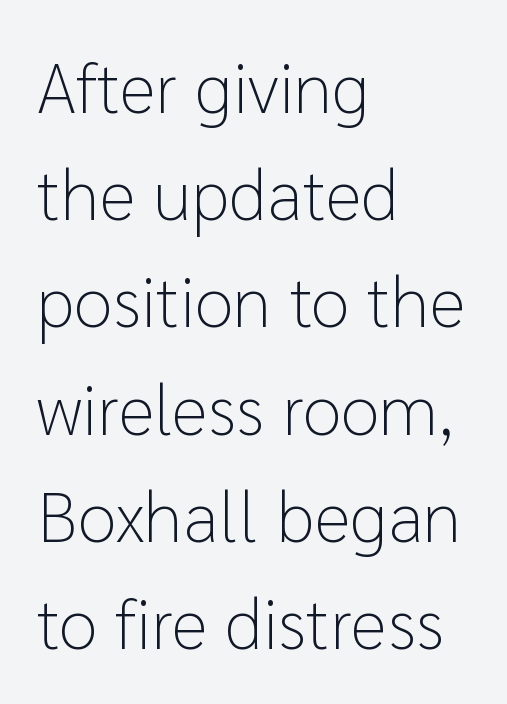
Q: Is the text bold? A: No.
Q: Is the text italic (slanted)? A: No, it is upright.
Q: Is the typeface a serif or a sans-serif typeface? A: Sans-serif.
Q: Is the text underlined? A: No.
Q: How is the paragraph aligned? A: Left-aligned.
Q: Is the spacing between letters normal or unusually wide? A: Normal.
Q: Is the spacing between lines tight, normal or loose? A: Normal.
Q: Width (condensed, normal, or wide)? A: Normal.
Q: Stroke contrast? A: Low.
Q: x-height? A: Medium.
Q: Monospaced? A: No.
